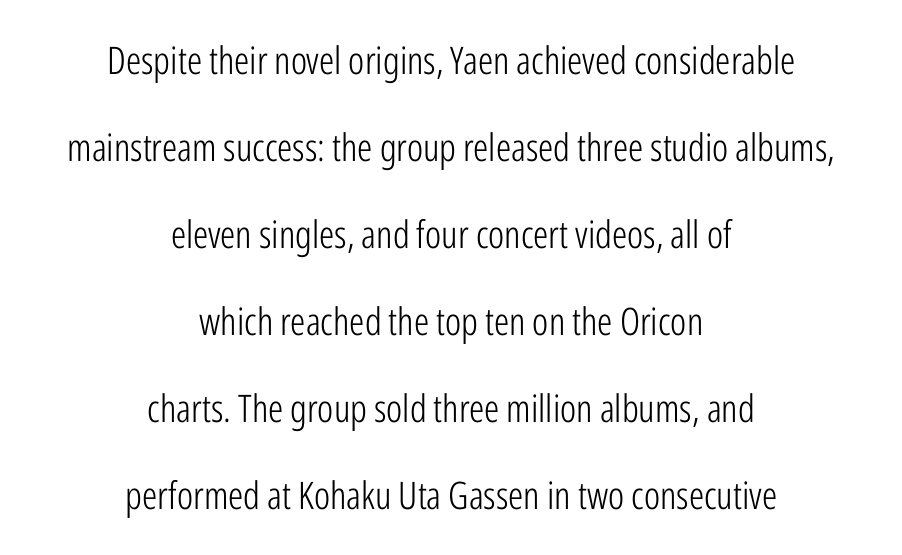
{"serif": "no", "italic": "no", "bold": "no", "weight": "light", "width": "condensed", "stroke_contrast": "low", "x_height": "medium", "monospaced": "no", "underline": "no", "align": "center", "line_spacing": "loose", "line_spacing_ratio": 2.29, "letter_spacing": "normal", "letter_spacing_em": 0.0, "glyph_px": 38}
